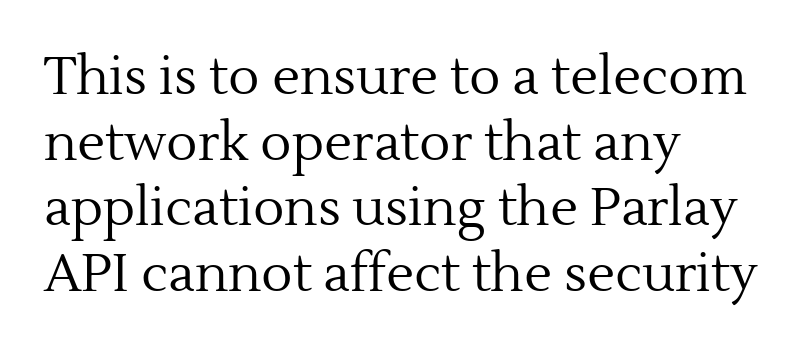
Each line starts at the same left margin while the right side varies. This block has exactly the height ordinary leading produces. Each letter keeps its own natural width here, so spacing adapts to shape. Letter spacing: default. Rendered with straight, roman letterforms.
